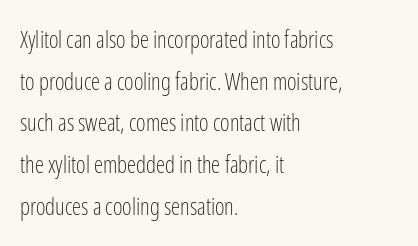
{"italic": "no", "bold": "no", "underline": "no", "align": "left", "line_spacing_ratio": 1.81, "letter_spacing": "normal", "letter_spacing_em": 0.0, "glyph_px": 23}
